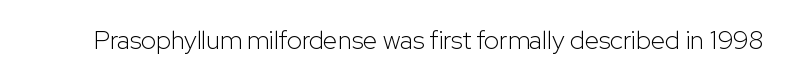
A roman cut, with each character standing at attention. Decoration check: the copy has no underline. The gaps between neighbouring characters are ordinary and unremarkable. Bold? No — there's no thickening of the strokes.
